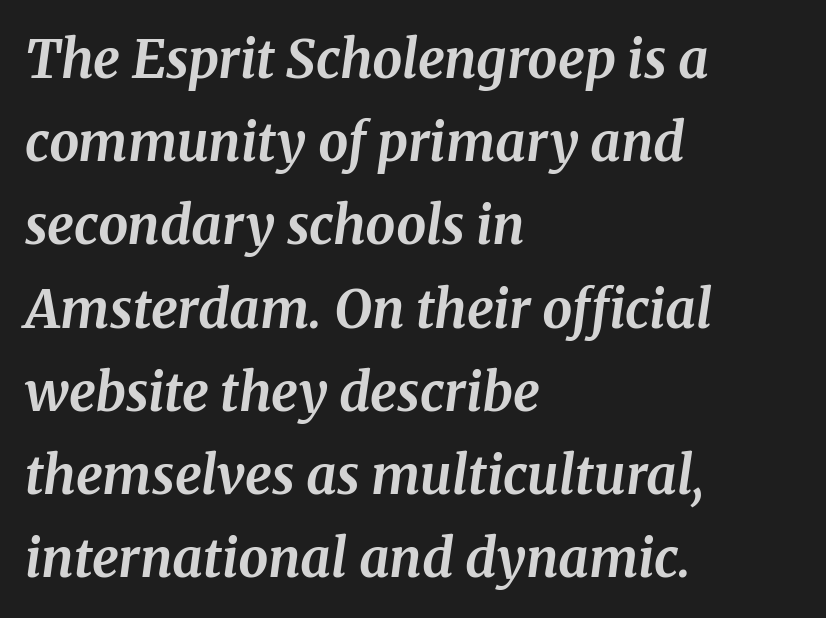
Q: Is the text bold? A: Yes.
Q: Is the text italic (slanted)? A: Yes, it leans right by about 8 degrees.
Q: Is the typeface a serif or a sans-serif typeface? A: Serif.
Q: Is the text underlined? A: No.
Q: How is the paragraph aligned? A: Left-aligned.
Q: Is the spacing between letters normal or unusually wide? A: Normal.
Q: Is the spacing between lines tight, normal or loose? A: Normal.
Q: Width (condensed, normal, or wide)? A: Normal.
Q: Stroke contrast? A: Medium.
Q: x-height? A: Medium.
Q: Monospaced? A: No.
